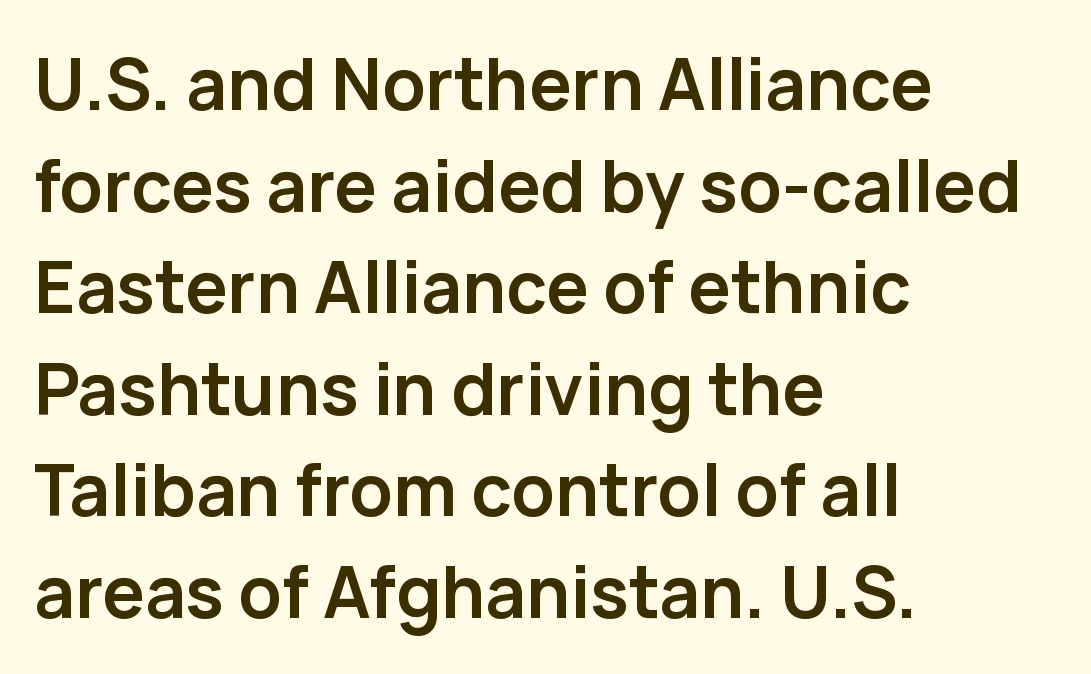
The image shows 71 px semibold sans-serif type, upright; set left-aligned, normal line spacing (1.43x), normal letter spacing, not underlined; low stroke contrast and a medium x-height.
